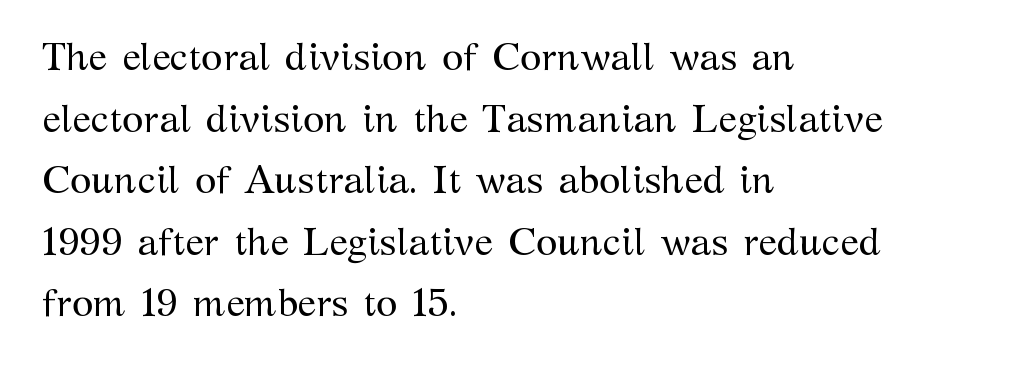
{"serif": "yes", "italic": "no", "bold": "no", "weight": "regular", "width": "normal", "stroke_contrast": "medium", "x_height": "medium", "monospaced": "no", "underline": "no", "align": "left", "line_spacing": "normal", "line_spacing_ratio": 1.58, "letter_spacing": "normal", "letter_spacing_em": 0.0, "glyph_px": 39}
